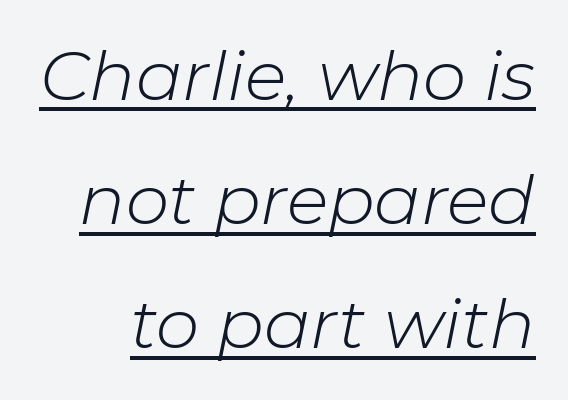
The image shows 69 px light type, italic (leaning right); set line spacing 1.8x, normal letter spacing, underlined; low stroke contrast and a medium x-height.
